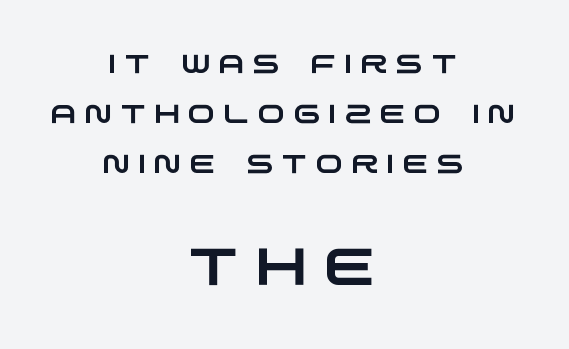
{"serif": "no", "width": "wide", "stroke_contrast": "low", "x_height": "large", "monospaced": "no", "underline": "no", "align": "center", "line_spacing": "loose", "line_spacing_ratio": 1.92, "letter_spacing": "wide", "letter_spacing_em": 0.32, "larger_block": "second", "size_ratio": 2.0, "glyph_px": 52}
